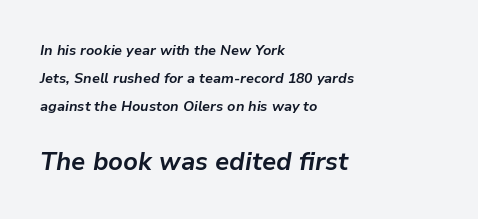
Q: Is the text bold? A: Yes.
Q: Is the text italic (slanted)? A: Yes, it leans right by about 9 degrees.
Q: Is the text underlined? A: No.
Q: How is the paragraph aligned? A: Left-aligned.
Q: Is the spacing between letters normal or unusually wide? A: Normal.
Q: Is the spacing between lines tight, normal or loose? A: Loose.
Q: Which block of text is set in a larger size, the first (top) or the second (bottom)? A: The second (bottom) one.
